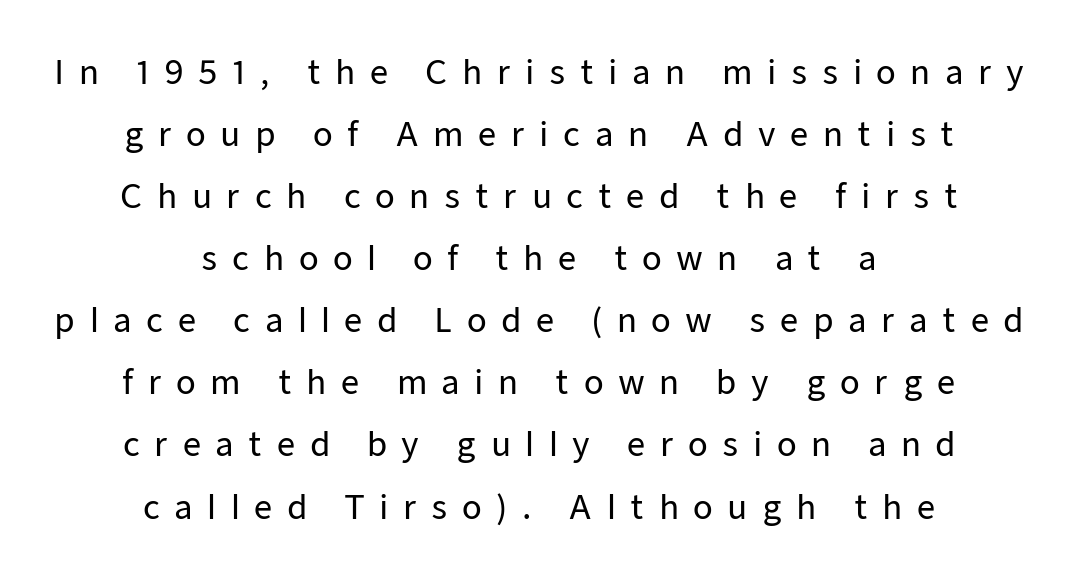
Leading is clearly above the norm, producing a sparse column. The words here are not underlined. The tracking jumps out immediately: characters are airy and widely separated. A typesetter would mark this as roman, not italic. In terms of letterform style, serifs are entirely absent.
